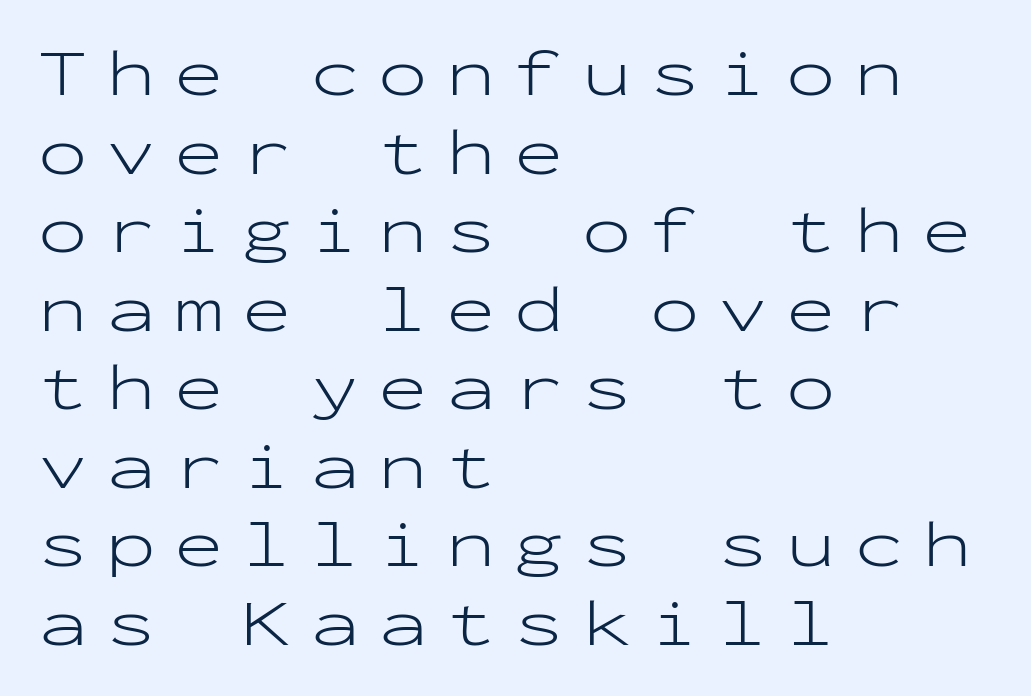
{"serif": "no", "italic": "no", "bold": "no", "weight": "light", "width": "wide", "stroke_contrast": "low", "x_height": "medium", "monospaced": "yes", "underline": "no", "align": "left", "line_spacing_ratio": 1.19, "letter_spacing": "wide", "letter_spacing_em": 0.28, "glyph_px": 66}
